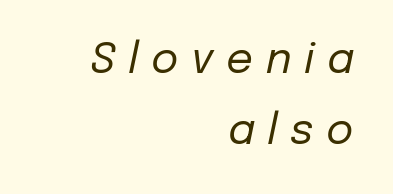
Q: Is the text bold? A: No.
Q: Is the text italic (slanted)? A: Yes, it leans right by about 12 degrees.
Q: Is the text underlined? A: No.
Q: How is the paragraph aligned? A: Right-aligned.
Q: Is the spacing between letters normal or unusually wide? A: Unusually wide.
Q: Is the spacing between lines tight, normal or loose? A: Normal.
Q: Width (condensed, normal, or wide)? A: Normal.
Q: Stroke contrast? A: Low.
Q: x-height? A: Medium.
Q: Monospaced? A: No.
